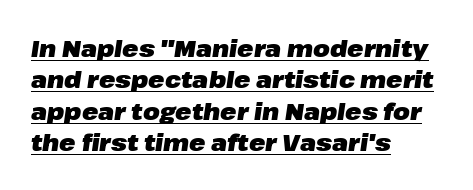
Q: Is the text bold? A: Yes.
Q: Is the text italic (slanted)? A: Yes, it leans right by about 8 degrees.
Q: Is the text underlined? A: Yes.
Q: How is the paragraph aligned? A: Left-aligned.
Q: Is the spacing between letters normal or unusually wide? A: Normal.
Q: Is the spacing between lines tight, normal or loose? A: Normal.
